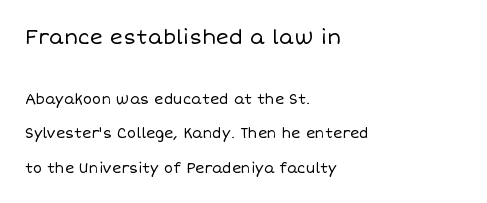
Q: Is the text bold? A: No.
Q: Is the text italic (slanted)? A: No, it is upright.
Q: Is the text underlined? A: No.
Q: How is the paragraph aligned? A: Left-aligned.
Q: Is the spacing between letters normal or unusually wide? A: Normal.
Q: Is the spacing between lines tight, normal or loose? A: Loose.
Q: Which block of text is set in a larger size, the first (top) or the second (bottom)? A: The first (top) one.
